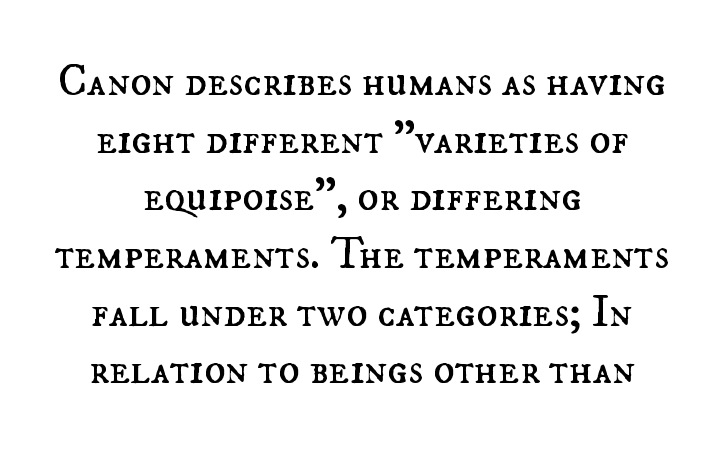
Q: Is the text bold? A: No.
Q: Is the text italic (slanted)? A: No, it is upright.
Q: Is the text underlined? A: No.
Q: How is the paragraph aligned? A: Centered.
Q: Is the spacing between letters normal or unusually wide? A: Normal.
Q: Is the spacing between lines tight, normal or loose? A: Normal.
Q: Width (condensed, normal, or wide)? A: Normal.
Q: Stroke contrast? A: Medium.
Q: x-height? A: Small.
Q: Monospaced? A: No.
